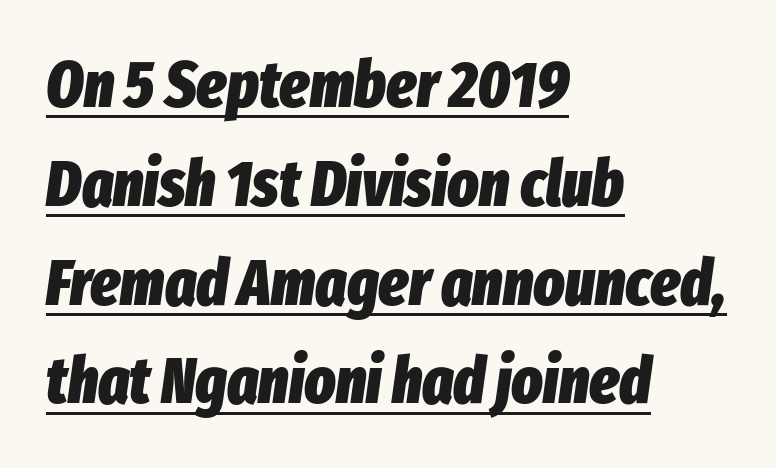
The image shows 65 px heavy, condensed type, italic (leaning right); set left-aligned, normal line spacing (1.52x), normal letter spacing, underlined; low stroke contrast and a medium x-height.
